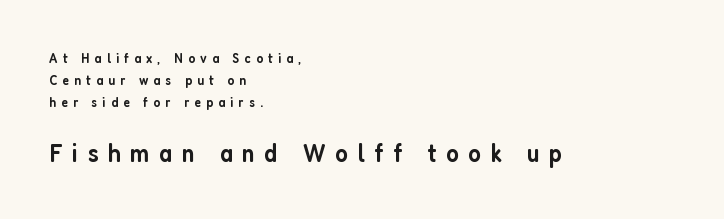
Leftover space on each line is placed entirely after the last word. Display-style spreading of the glyphs; the letterfit is very open. The foot of each line stays bare and open. The font's upright variant was chosen for this text.
